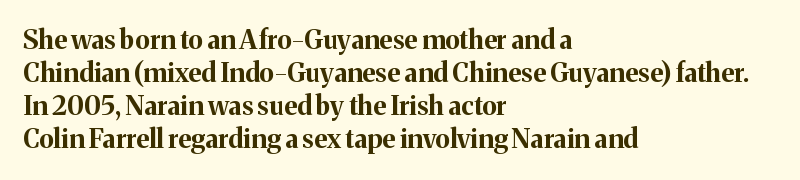
Q: Is the text bold? A: Yes.
Q: Is the text italic (slanted)? A: No, it is upright.
Q: Is the text underlined? A: No.
Q: How is the paragraph aligned? A: Left-aligned.
Q: Is the spacing between letters normal or unusually wide? A: Normal.
Q: Is the spacing between lines tight, normal or loose? A: Normal.
